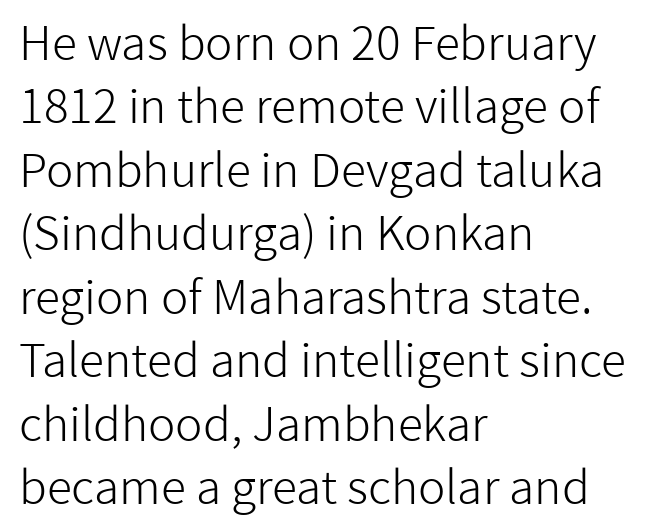
The face used here is a sans, in the tradition of grotesques and geometrics. Vertical strokes here are truly vertical. Is this a fixed-width face? No — the glyphs have proportional, varying widths. Here the glyphs are tracked normally, forming tight word shapes. Baseline-to-baseline distance is the conventional proportion of letter height.
